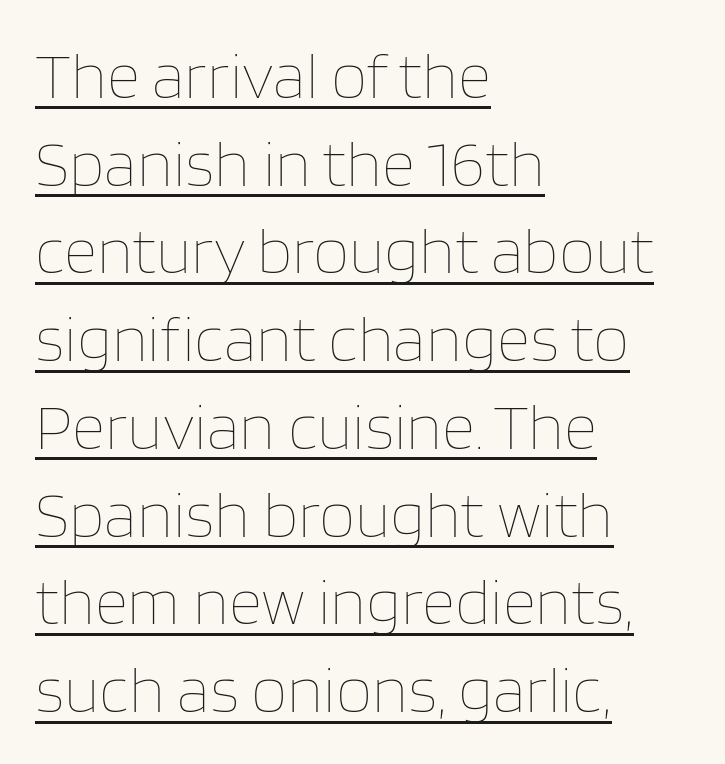
The image shows 65 px thin type, upright; set left-aligned, normal line spacing (1.35x), normal letter spacing, underlined; low stroke contrast and a large x-height.
